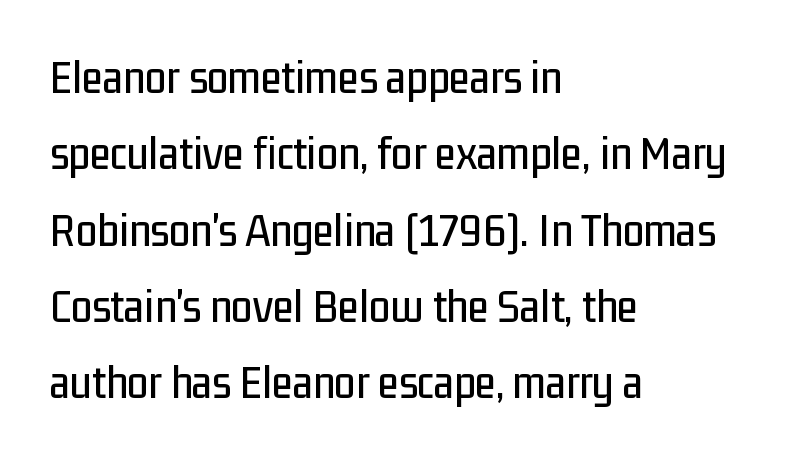
The letters stand upright; this is a roman face. Looks like regular typesetting: each glyph gets only the width it needs. Check where the strokes stop: nothing finishes them off — pure sans. The rendering anchors every line to the left-hand side. Each new line begins a customary step beneath the previous one. A clean baseline with only descenders dipping below it.
